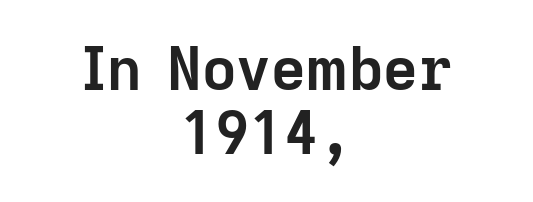
Q: Is the text bold? A: Yes.
Q: Is the text italic (slanted)? A: No, it is upright.
Q: Is the typeface a serif or a sans-serif typeface? A: Sans-serif.
Q: Is the text underlined? A: No.
Q: How is the paragraph aligned? A: Centered.
Q: Is the spacing between letters normal or unusually wide? A: Normal.
Q: Is the spacing between lines tight, normal or loose? A: Tight.
Q: Width (condensed, normal, or wide)? A: Normal.
Q: Stroke contrast? A: Low.
Q: x-height? A: Medium.
Q: Monospaced? A: No.
